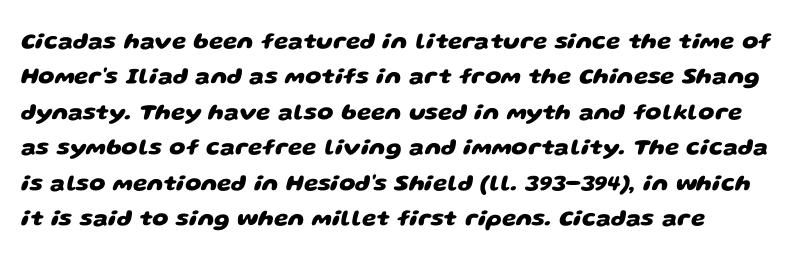
Q: Is the text bold? A: Yes.
Q: Is the text underlined? A: No.
Q: Is the spacing between letters normal or unusually wide? A: Normal.
Q: Is the spacing between lines tight, normal or loose? A: Normal.
